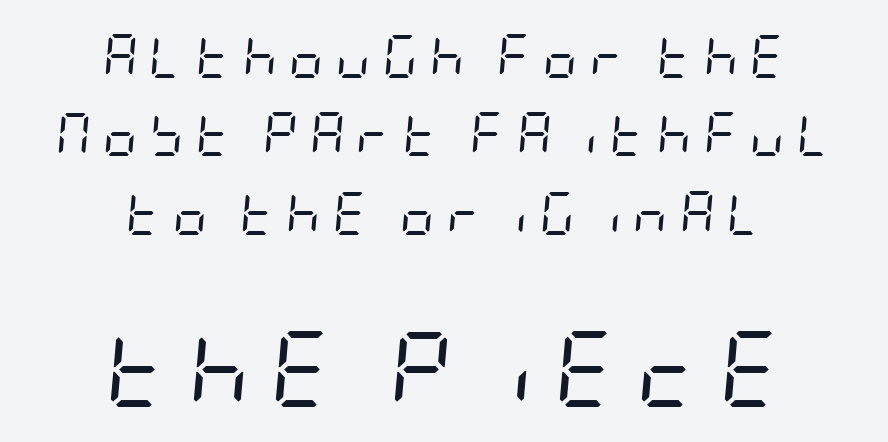
The image shows 76 px regular-weight, condensed type, italic (leaning right); set centered, line spacing 1.82x, unusually wide letter spacing (+0.27 em), not underlined; the second (bottom) block is 1.77x larger; low stroke contrast and a large x-height.
